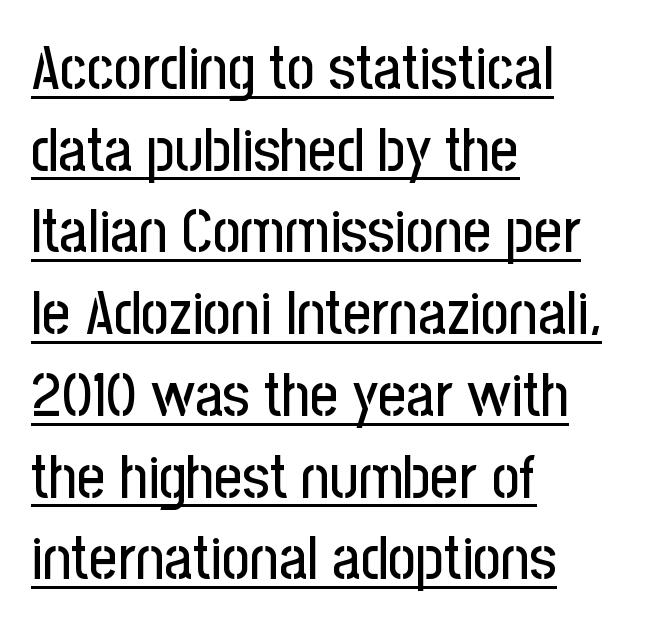
The image shows 61 px condensed sans-serif type, upright; set left-aligned, normal line spacing (1.34x), normal letter spacing, underlined; low stroke contrast and a medium x-height.
